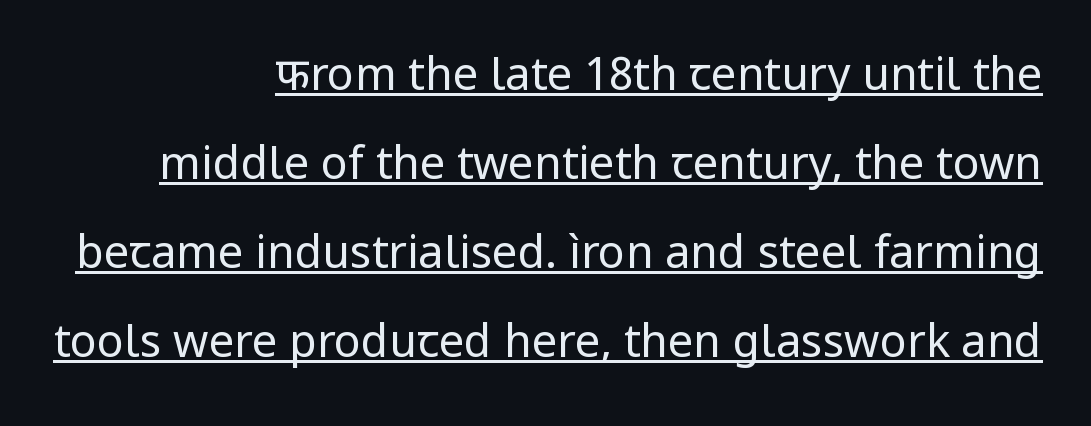
The image shows 45 px regular-weight sans-serif type, upright; set right-aligned, loose line spacing (1.98x), normal letter spacing, underlined; low stroke contrast and a medium x-height.
